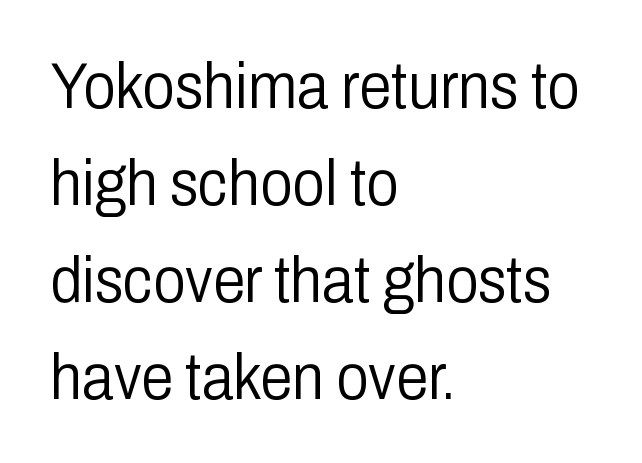
Q: Is the text bold? A: No.
Q: Is the text italic (slanted)? A: No, it is upright.
Q: Is the typeface a serif or a sans-serif typeface? A: Sans-serif.
Q: Is the text underlined? A: No.
Q: How is the paragraph aligned? A: Left-aligned.
Q: Is the spacing between letters normal or unusually wide? A: Normal.
Q: Is the spacing between lines tight, normal or loose? A: Normal.
Q: Width (condensed, normal, or wide)? A: Condensed.
Q: Stroke contrast? A: Low.
Q: x-height? A: Medium.
Q: Monospaced? A: No.
